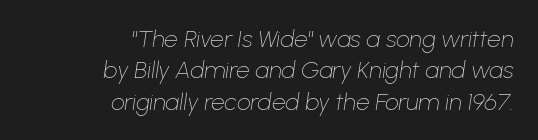
{"italic": "yes", "lean": "right", "slant_degrees": 8, "bold": "no", "underline": "no", "align": "right", "line_spacing": "normal", "line_spacing_ratio": 1.31, "letter_spacing": "normal", "letter_spacing_em": 0.0, "glyph_px": 24}
